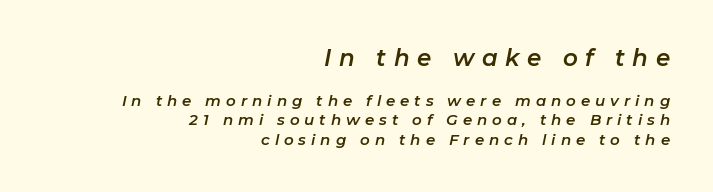
The image shows 23 px text type, italic (leaning right); set right-aligned, normal line spacing (1.29x), unusually wide letter spacing (+0.33 em), not underlined; the first (top) block is 1.53x larger.
